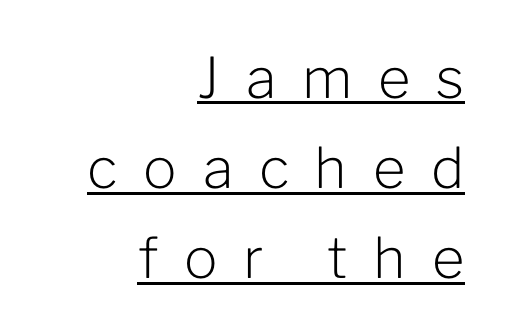
The image shows 56 px light sans-serif type, upright; set right-aligned, normal line spacing (1.61x), unusually wide letter spacing (+0.46 em), underlined; low stroke contrast and a medium x-height.
